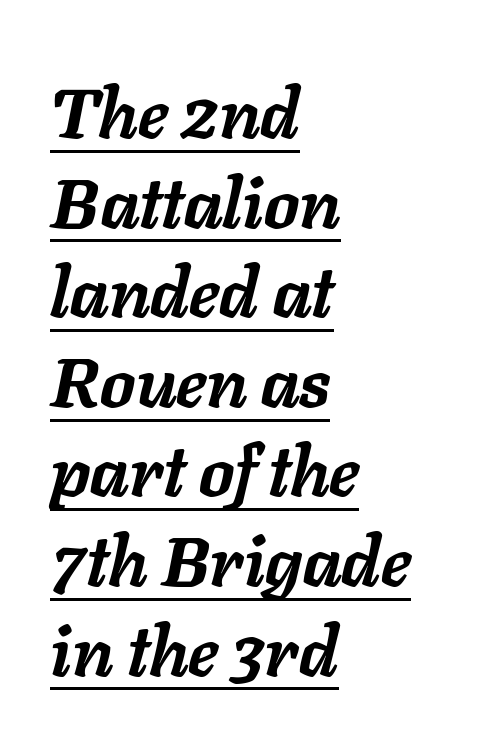
Summary of vertical rhythm: regular, with standard interline spacing. The typesetter chose a ragged-right arrangement here. This rendering leaves character spacing at its baseline value. Character widths vary here, with narrow letters taking less room than wide ones.
